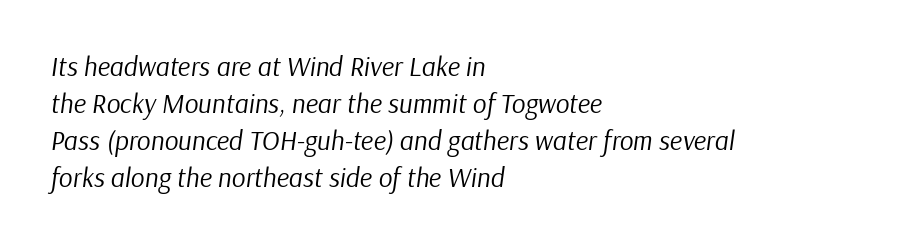
Q: Is the text bold? A: No.
Q: Is the text italic (slanted)? A: Yes, it leans right by about 9 degrees.
Q: Is the text underlined? A: No.
Q: How is the paragraph aligned? A: Left-aligned.
Q: Is the spacing between letters normal or unusually wide? A: Normal.
Q: Is the spacing between lines tight, normal or loose? A: Normal.
